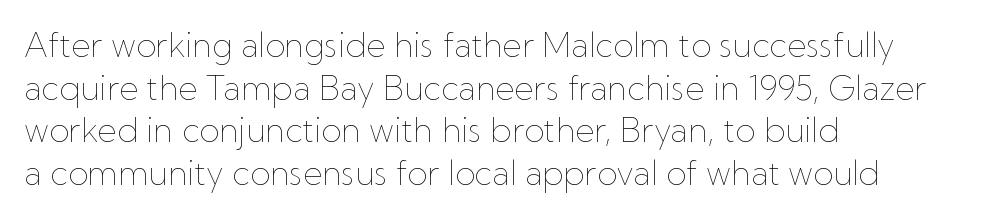
Q: Is the text bold? A: No.
Q: Is the text italic (slanted)? A: No, it is upright.
Q: Is the text underlined? A: No.
Q: How is the paragraph aligned? A: Left-aligned.
Q: Is the spacing between letters normal or unusually wide? A: Normal.
Q: Is the spacing between lines tight, normal or loose? A: Normal.
Q: Width (condensed, normal, or wide)? A: Normal.
Q: Stroke contrast? A: Low.
Q: x-height? A: Medium.
Q: Monospaced? A: No.
